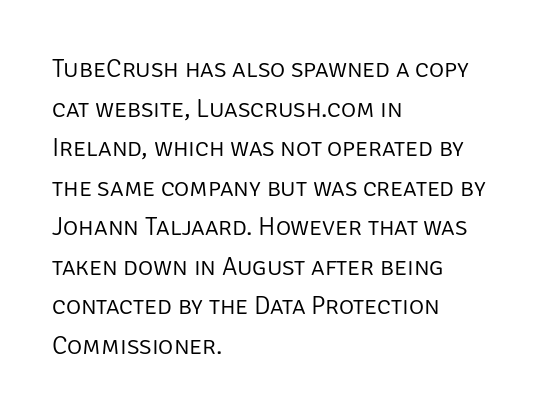
Q: Is the text bold? A: No.
Q: Is the text italic (slanted)? A: No, it is upright.
Q: Is the text underlined? A: No.
Q: How is the paragraph aligned? A: Left-aligned.
Q: Is the spacing between letters normal or unusually wide? A: Normal.
Q: Is the spacing between lines tight, normal or loose? A: Normal.
